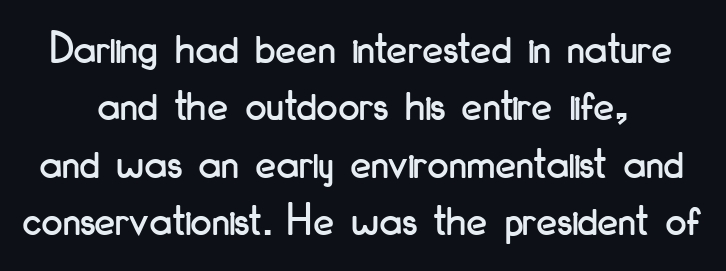
Q: Is the text italic (slanted)? A: No, it is upright.
Q: Is the typeface a serif or a sans-serif typeface? A: Sans-serif.
Q: Is the text underlined? A: No.
Q: Is the spacing between letters normal or unusually wide? A: Normal.
Q: Width (condensed, normal, or wide)? A: Condensed.
Q: Stroke contrast? A: Low.
Q: x-height? A: Small.
Q: Monospaced? A: No.
